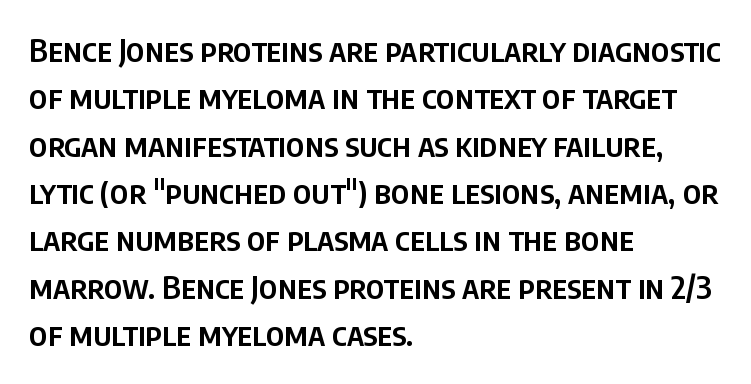
The image shows 32 px semibold, condensed sans-serif type, upright; set left-aligned, normal line spacing (1.48x), normal letter spacing, not underlined; low stroke contrast and a large x-height.
